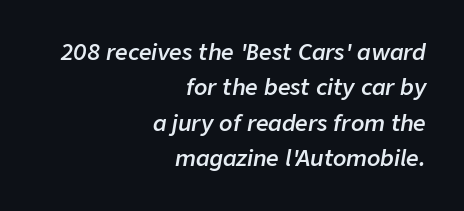
{"italic": "yes", "lean": "right", "slant_degrees": 9, "bold": "semi", "underline": "no", "align": "right", "line_spacing": "normal", "line_spacing_ratio": 1.61, "letter_spacing": "normal", "letter_spacing_em": 0.0, "glyph_px": 22}
